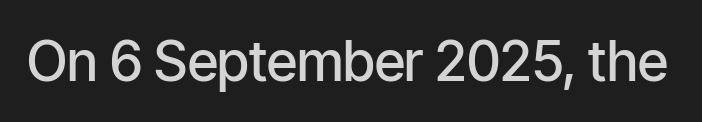
Q: Is the text bold? A: Semi-bold.
Q: Is the text italic (slanted)? A: No, it is upright.
Q: Is the typeface a serif or a sans-serif typeface? A: Sans-serif.
Q: Is the text underlined? A: No.
Q: Is the spacing between letters normal or unusually wide? A: Normal.
Q: Width (condensed, normal, or wide)? A: Condensed.
Q: Stroke contrast? A: Low.
Q: x-height? A: Medium.
Q: Monospaced? A: No.
